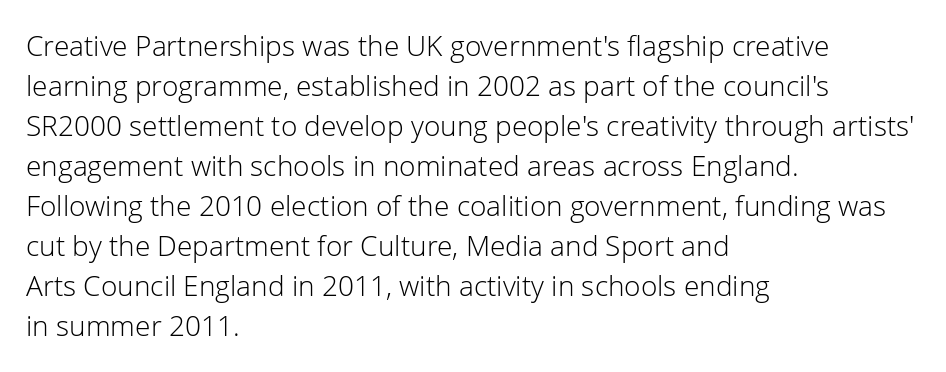
{"serif": "no", "italic": "no", "bold": "no", "weight": "light", "width": "normal", "stroke_contrast": "low", "x_height": "medium", "monospaced": "no", "underline": "no", "align": "left", "line_spacing": "normal", "line_spacing_ratio": 1.43, "letter_spacing": "normal", "letter_spacing_em": 0.0, "glyph_px": 28}
